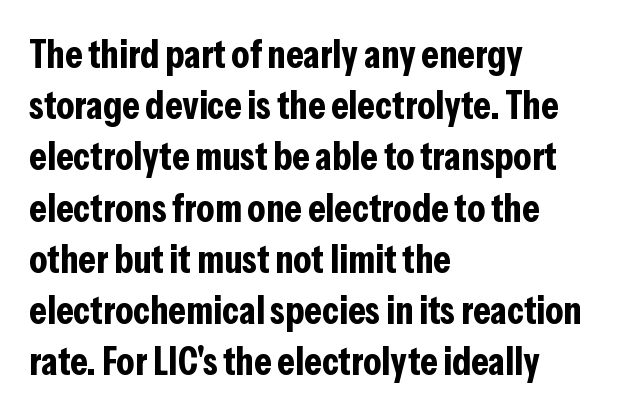
Q: Is the text bold? A: Yes.
Q: Is the text italic (slanted)? A: No, it is upright.
Q: Is the typeface a serif or a sans-serif typeface? A: Sans-serif.
Q: Is the text underlined? A: No.
Q: How is the paragraph aligned? A: Left-aligned.
Q: Is the spacing between letters normal or unusually wide? A: Normal.
Q: Is the spacing between lines tight, normal or loose? A: Normal.
Q: Width (condensed, normal, or wide)? A: Condensed.
Q: Stroke contrast? A: Low.
Q: x-height? A: Medium.
Q: Monospaced? A: No.
